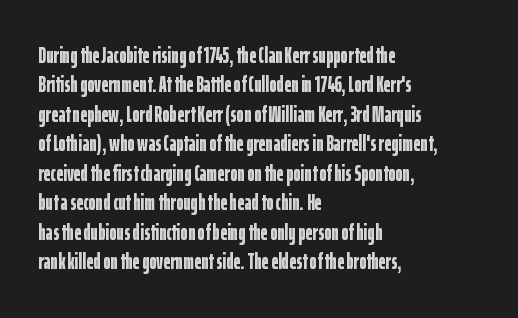
{"italic": "no", "bold": "yes", "underline": "no", "align": "left", "line_spacing": "normal", "line_spacing_ratio": 1.34, "letter_spacing": "normal", "letter_spacing_em": 0.0, "glyph_px": 22}
